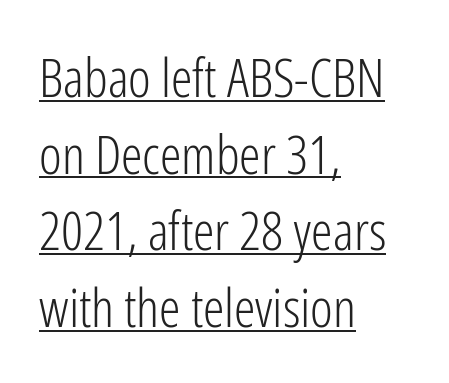
The strokes carry an ordinary text weight at most. The lines sit at an ordinary, default distance from one another. A roman cut, with each character standing at attention. Compared with typical body copy, the letter spacing here is the same. The face used here is a sans, in the tradition of grotesques and geometrics.
